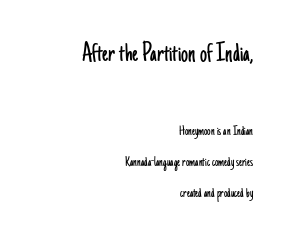
{"serif": "no", "italic": "no", "bold": "no", "weight": "light", "width": "condensed", "stroke_contrast": "low", "x_height": "small", "monospaced": "no", "underline": "no", "align": "right", "line_spacing": "loose", "line_spacing_ratio": 2.21, "letter_spacing": "normal", "letter_spacing_em": 0.0, "larger_block": "first", "size_ratio": 2.0, "glyph_px": 28}
